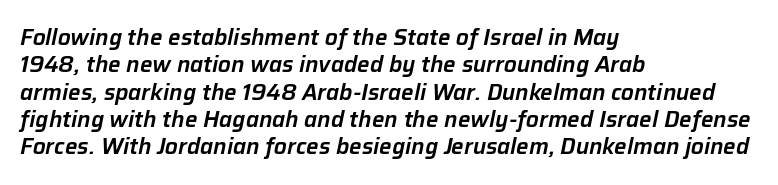
These lines stack with their left ends in a neat column. The strip under each line holds only bare page. Default kerning and tracking; the words read as compact shapes. Emphasis-style slanted type is in use.
